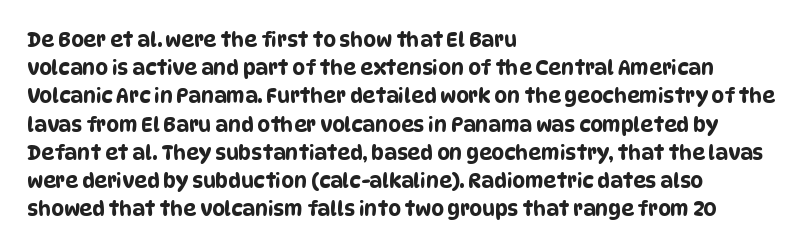
The image shows 20 px text type; set left-aligned, normal line spacing (1.41x), normal letter spacing, not underlined.
